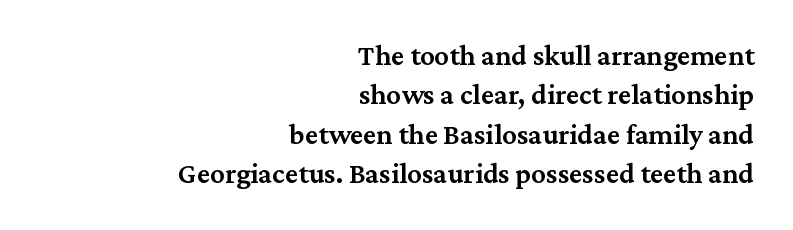
The image shows 29 px semibold serif type, upright; set right-aligned, normal line spacing (1.36x), normal letter spacing, not underlined; medium stroke contrast and a medium x-height.
